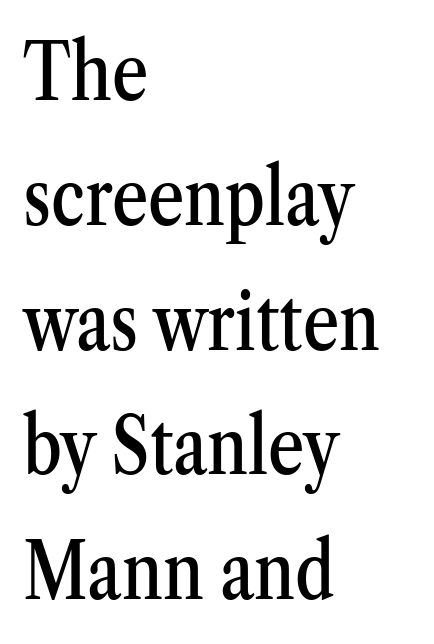
Standard letterfit; no display-style spreading of the glyphs. Quick note: underline off. The letters advance in unequal steps, a hallmark of proportional type. Is there much room between lines? A standard amount, neither cramped nor airy. The text was rendered using a seriffed face with decorative stroke endings. Style check: upright.
